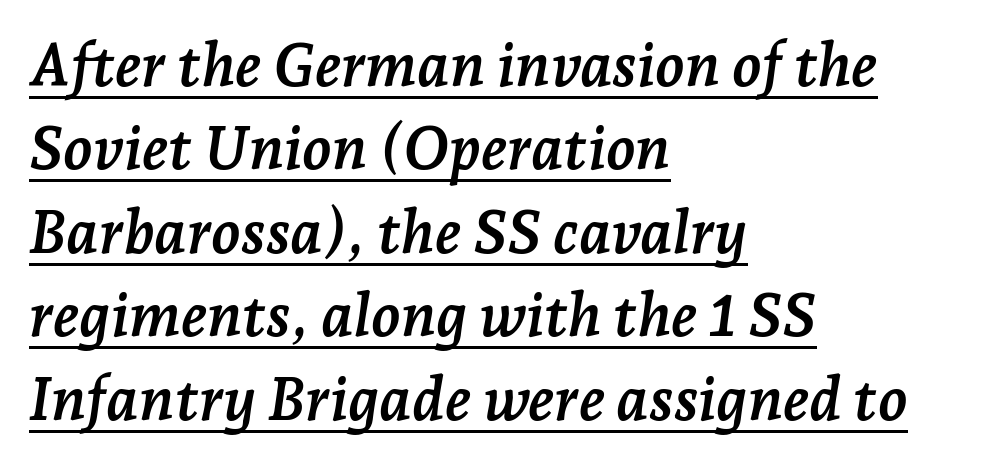
The image shows 60 px semibold serif type, italic (leaning right); set left-aligned, normal line spacing (1.39x), normal letter spacing, underlined; low stroke contrast and a medium x-height.
